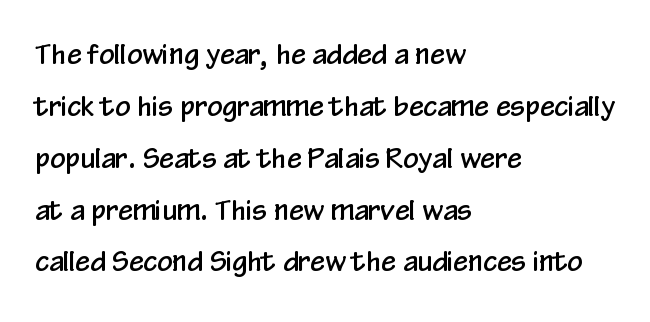
The image shows 27 px text type, upright; set left-aligned, loose line spacing (1.92x), normal letter spacing, not underlined.
